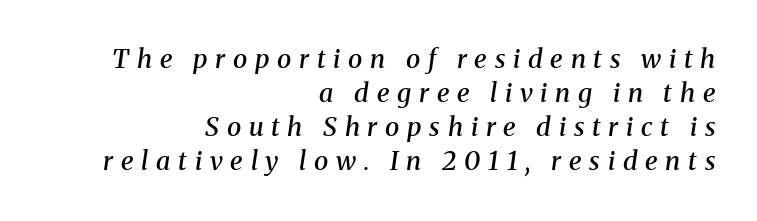
{"italic": "yes", "lean": "right", "slant_degrees": 8, "bold": "semi", "underline": "no", "align": "right", "line_spacing": "normal", "line_spacing_ratio": 1.31, "letter_spacing": "wide", "letter_spacing_em": 0.3, "glyph_px": 26}
